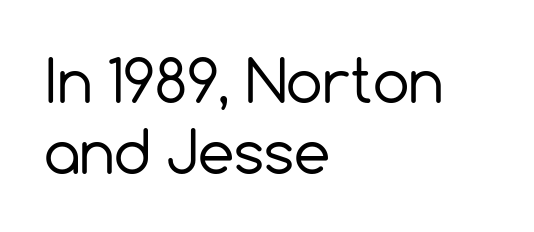
Which margin do the lines hug? The left one — the right edge is uneven. Spacing between characters is what you'd get straight out of the box. Do the characters align in a grid? No, the font is proportional. Letters rest on an invisible, unmarked baseline. A typesetter would label this face a sans.
